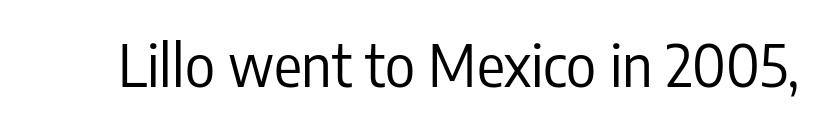
{"serif": "no", "italic": "no", "bold": "no", "weight": "regular", "width": "condensed", "stroke_contrast": "low", "x_height": "medium", "monospaced": "no", "underline": "no", "letter_spacing": "normal", "letter_spacing_em": 0.0, "glyph_px": 58}
